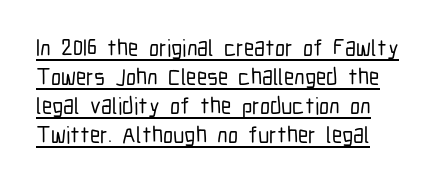
This is underlined copy, the kind a proofreader might mark for attention. Is there much room between lines? A standard amount, neither cramped nor airy. Designer's note — italics off, roman on. Compared with typical body copy, the letter spacing here is the same.
